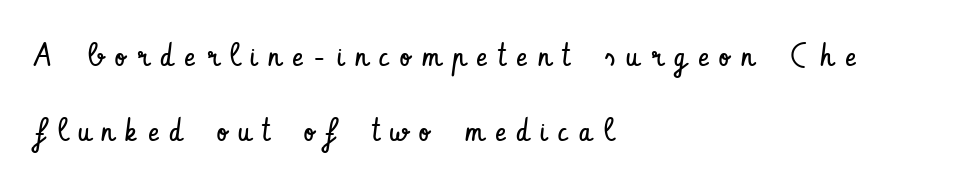
Q: Is the text bold? A: No.
Q: Is the text italic (slanted)? A: No, it is upright.
Q: Is the typeface a serif or a sans-serif typeface? A: Sans-serif.
Q: Is the text underlined? A: No.
Q: How is the paragraph aligned? A: Left-aligned.
Q: Is the spacing between letters normal or unusually wide? A: Unusually wide.
Q: Is the spacing between lines tight, normal or loose? A: Loose.
Q: Width (condensed, normal, or wide)? A: Condensed.
Q: Stroke contrast? A: Low.
Q: x-height? A: Small.
Q: Monospaced? A: No.
